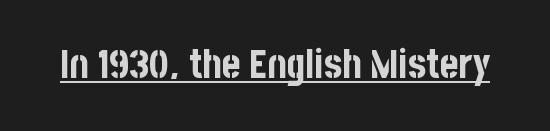
The image shows 40 px bold, condensed sans-serif type, upright; set normal letter spacing, underlined; low stroke contrast and a large x-height.
